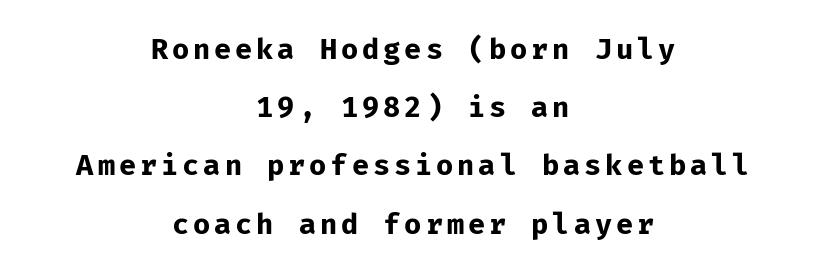
The image shows 28 px bold sans-serif type, upright; set centered, loose line spacing (2.08x), not underlined; low stroke contrast and a medium x-height.
